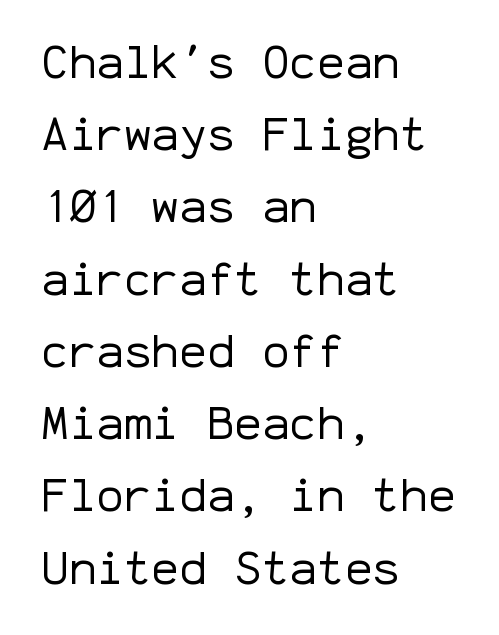
Q: Is the text bold? A: No.
Q: Is the text italic (slanted)? A: No, it is upright.
Q: Is the typeface a serif or a sans-serif typeface? A: Sans-serif.
Q: Is the text underlined? A: No.
Q: How is the paragraph aligned? A: Left-aligned.
Q: Is the spacing between letters normal or unusually wide? A: Normal.
Q: Is the spacing between lines tight, normal or loose? A: Normal.
Q: Width (condensed, normal, or wide)? A: Normal.
Q: Stroke contrast? A: Low.
Q: x-height? A: Medium.
Q: Monospaced? A: Yes.
